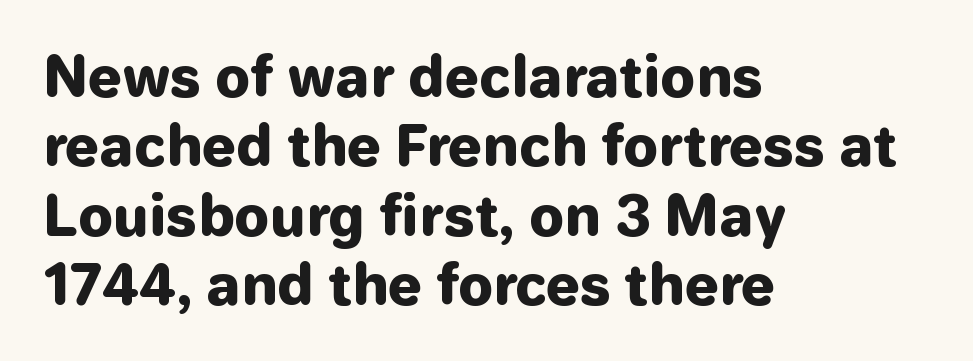
Q: Is the text bold? A: Yes.
Q: Is the text italic (slanted)? A: No, it is upright.
Q: Is the typeface a serif or a sans-serif typeface? A: Sans-serif.
Q: Is the text underlined? A: No.
Q: How is the paragraph aligned? A: Left-aligned.
Q: Is the spacing between letters normal or unusually wide? A: Normal.
Q: Is the spacing between lines tight, normal or loose? A: Normal.
Q: Width (condensed, normal, or wide)? A: Normal.
Q: Stroke contrast? A: Low.
Q: x-height? A: Medium.
Q: Monospaced? A: No.
